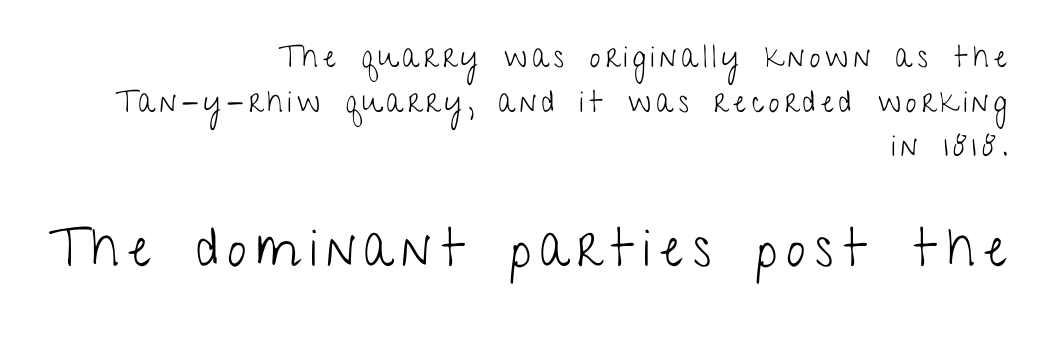
{"serif": "no", "italic": "no", "bold": "no", "weight": "light", "width": "condensed", "stroke_contrast": "low", "x_height": "medium", "monospaced": "no", "underline": "no", "align": "right", "line_spacing": "normal", "line_spacing_ratio": 1.49, "larger_block": "second", "size_ratio": 1.77, "glyph_px": 53}
